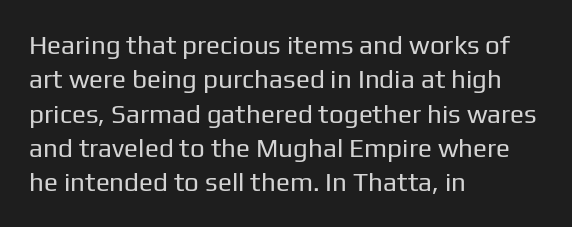
The image shows 26 px text type, upright; set left-aligned, normal line spacing (1.32x), normal letter spacing, not underlined.
